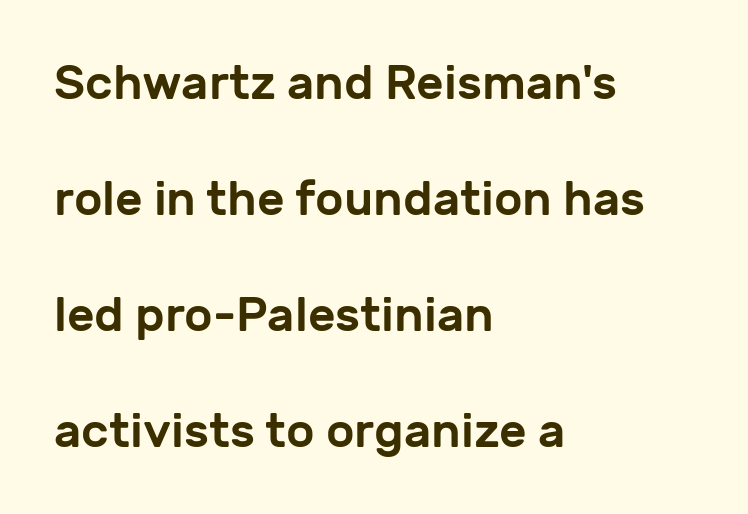
The image shows 48 px sans-serif type, upright; set left-aligned, loose line spacing (2.42x), normal letter spacing, not underlined; low stroke contrast and a medium x-height.
